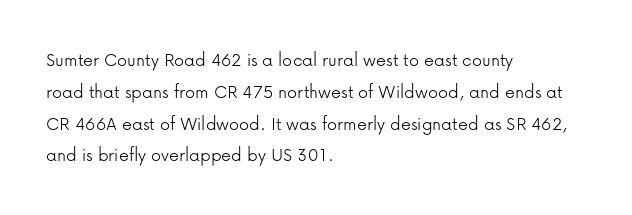
This is not heavy type; no bold has been used. Tracking here is standard; glyphs follow each other at the usual distance. Horizontal bands of white between lines are of average thickness. Underlining? Definitely not there. A student would call this left alignment; a typographer would say flush left, rag right.
